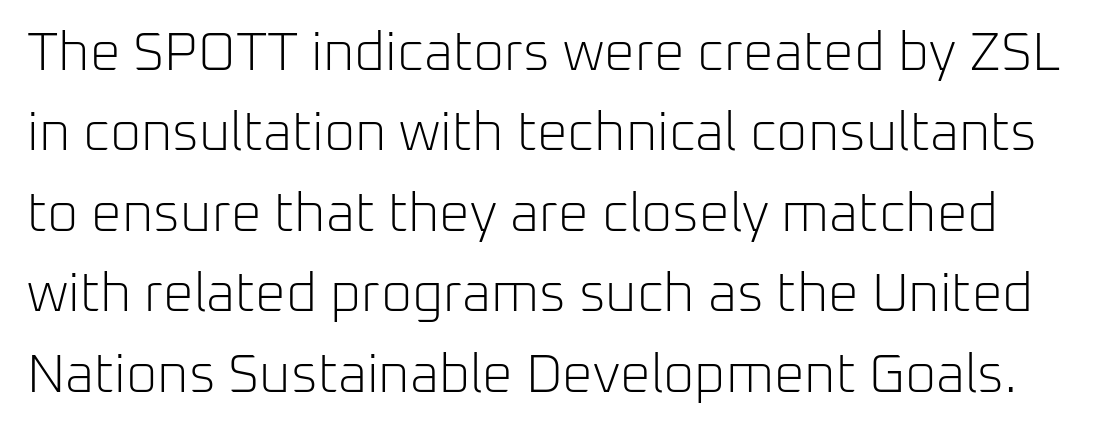
Tall strokes in this sample are plumb rather than angled. Bold? No — there's no thickening of the strokes. In terms of letterform style, serifs are entirely absent. No extra tracking has been applied to these lines. Line spacing here is normal. Looks like regular typesetting: each glyph gets only the width it needs.
